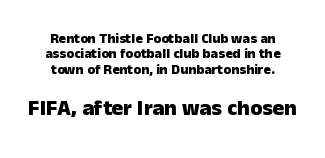
Q: Is the text bold? A: Yes.
Q: Is the text italic (slanted)? A: No, it is upright.
Q: Is the text underlined? A: No.
Q: How is the paragraph aligned? A: Centered.
Q: Is the spacing between letters normal or unusually wide? A: Normal.
Q: Is the spacing between lines tight, normal or loose? A: Tight.
Q: Which block of text is set in a larger size, the first (top) or the second (bottom)? A: The second (bottom) one.
